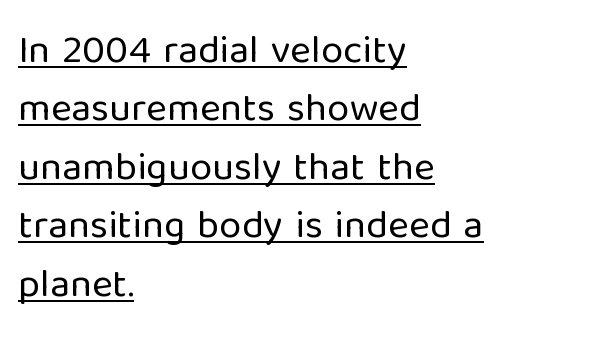
Q: Is the text bold? A: No.
Q: Is the text italic (slanted)? A: No, it is upright.
Q: Is the typeface a serif or a sans-serif typeface? A: Sans-serif.
Q: Is the text underlined? A: Yes.
Q: How is the paragraph aligned? A: Left-aligned.
Q: Is the spacing between letters normal or unusually wide? A: Normal.
Q: Is the spacing between lines tight, normal or loose? A: Normal.
Q: Width (condensed, normal, or wide)? A: Normal.
Q: Stroke contrast? A: Low.
Q: x-height? A: Medium.
Q: Monospaced? A: No.
